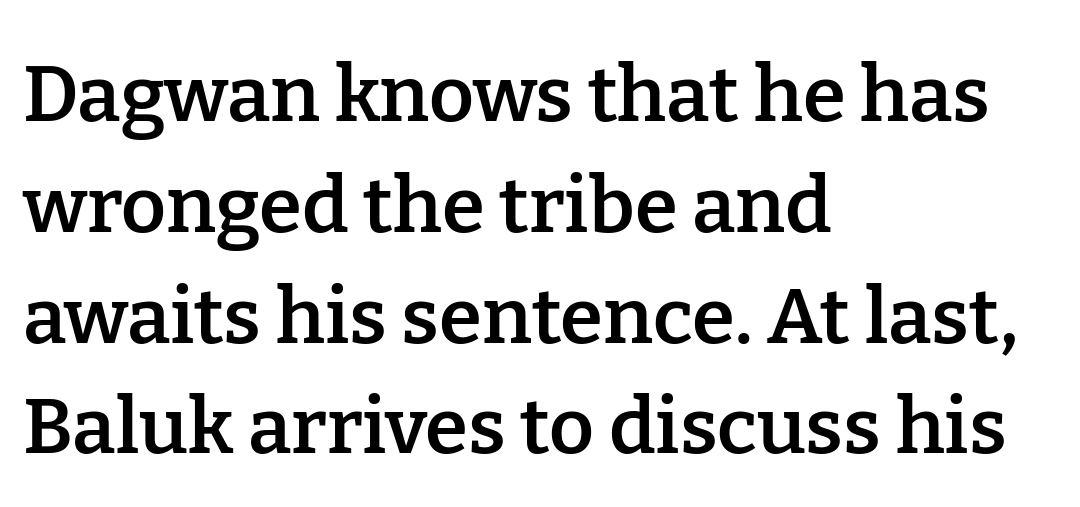
Teacher's note: observe the even left margin — that is flush-left alignment. The space beneath each line is pristine and unruled. Observe the ordinary spacing: letters are neighbours, not strangers. A bit beefed up — I'd call it semibold rather than bold. Unlike a clean sans, this face finishes its strokes with serifs.
